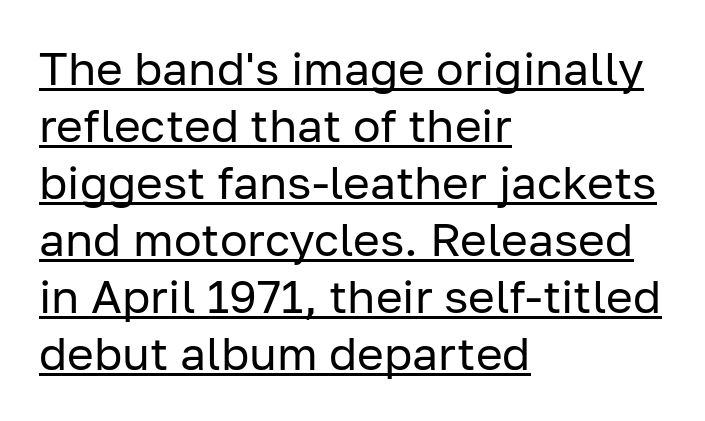
The string is rendered with underlining switched on. The face looks like a standard text weight, possibly lighter. Compared with a centered layout, this one pins lines to the left instead. Designer's note — italics off, roman on. Spacing verdict: proportional, widths tailored to each character. Examine the stroke ends and you'll find no serifs.
